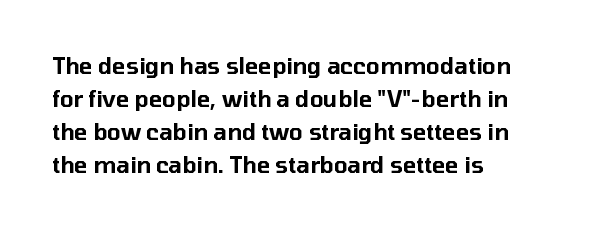
A clean baseline with only descenders dipping below it. Standard letterfit; no display-style spreading of the glyphs. Notice how descenders clear the ascenders below comfortably — that's standard leading. It's the straight-up-and-down kind of type. Does the copy run flush right? No — it runs flush left.
